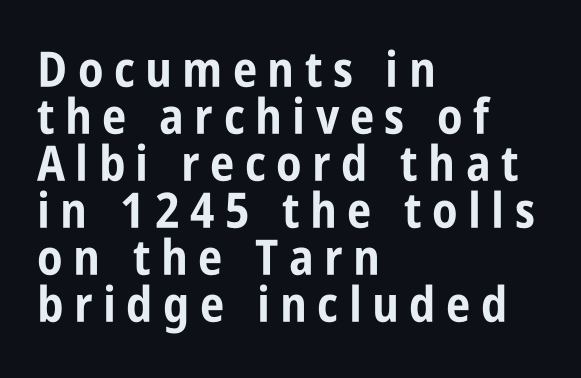
Every stem runs plumb, perpendicular to the baseline. Check where the strokes stop: nothing finishes them off — pure sans. Here the glyphs are tracked loosely, breaking word shapes into spaced letters. The rag falls on the right side of this text block. Heavy, bold letterforms.
